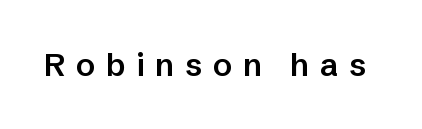
Words appear elongated and porous because spacing is wide. A semibold gives these letters moderate extra thickness, short of bold. You can tell from the bare stems that sans-serif type was used. Just letters on the line, the space beneath them empty.
